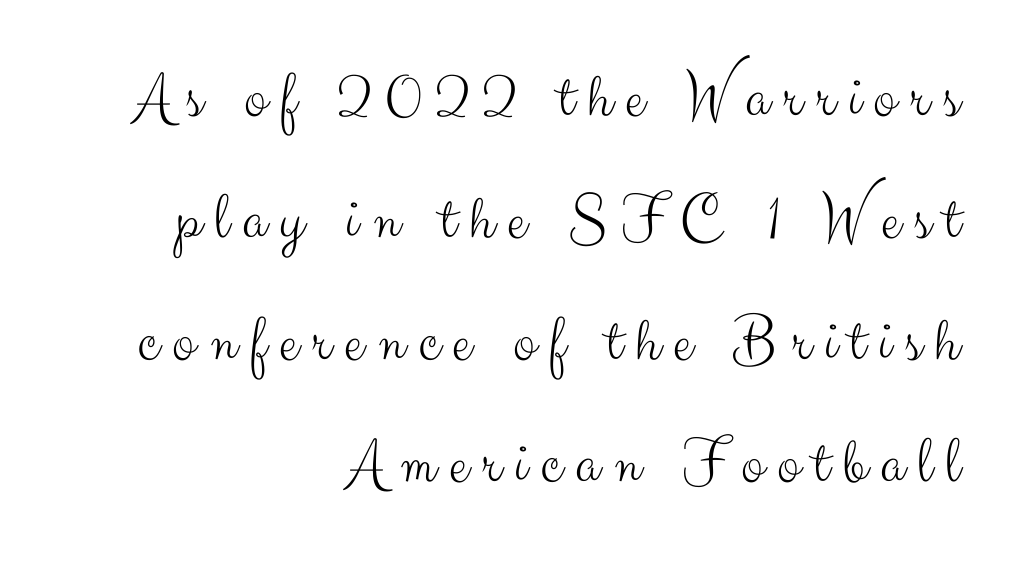
Q: Is the text bold? A: No.
Q: Is the text italic (slanted)? A: Yes.
Q: Is the typeface a serif or a sans-serif typeface? A: Sans-serif.
Q: Is the text underlined? A: No.
Q: How is the paragraph aligned? A: Right-aligned.
Q: Is the spacing between letters normal or unusually wide? A: Unusually wide.
Q: Width (condensed, normal, or wide)? A: Normal.
Q: Stroke contrast? A: Medium.
Q: x-height? A: Small.
Q: Monospaced? A: No.
